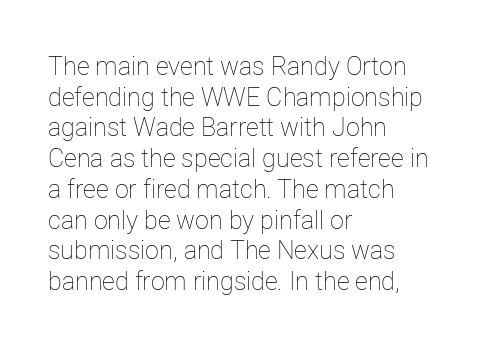
The letters look calm and open, with moderate or lighter stems. Descenders are the only things crossing below the line. Left-aligned paragraph, ragged on the right. Short note: letters normally spaced.
